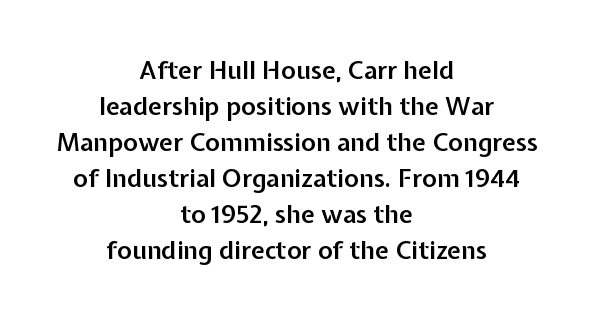
{"italic": "no", "bold": "semi", "underline": "no", "align": "center", "line_spacing": "normal", "line_spacing_ratio": 1.44, "letter_spacing": "normal", "letter_spacing_em": 0.0, "glyph_px": 25}
